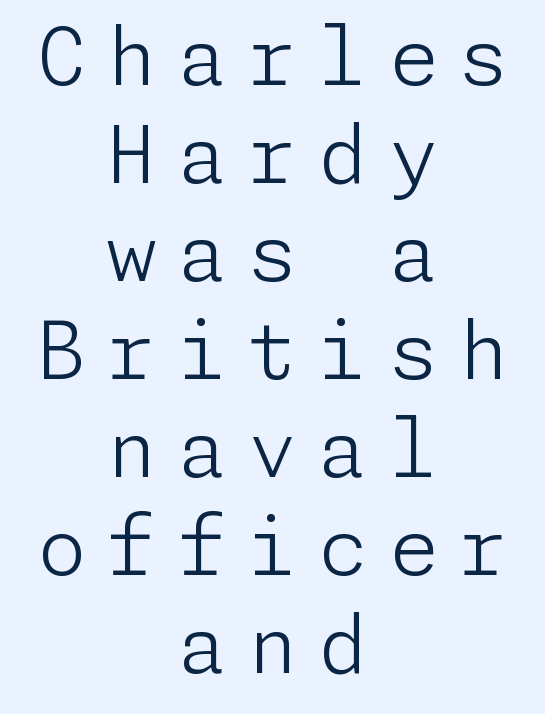
{"serif": "no", "italic": "no", "bold": "no", "weight": "light", "width": "normal", "stroke_contrast": "low", "x_height": "medium", "underline": "no", "align": "center", "line_spacing_ratio": 1.24, "letter_spacing": "wide", "letter_spacing_em": 0.27, "glyph_px": 79}
